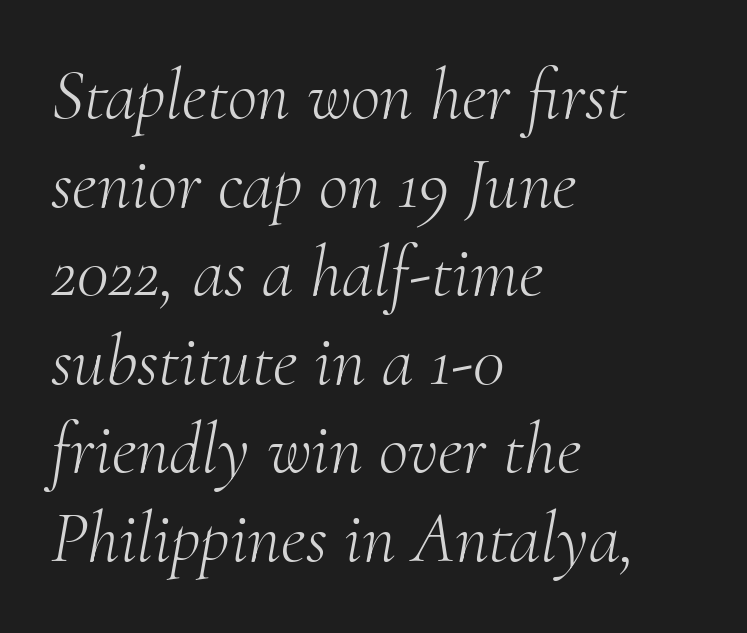
Q: Is the text bold? A: No.
Q: Is the text italic (slanted)? A: Yes, it leans right by about 10 degrees.
Q: Is the typeface a serif or a sans-serif typeface? A: Serif.
Q: Is the text underlined? A: No.
Q: How is the paragraph aligned? A: Left-aligned.
Q: Is the spacing between letters normal or unusually wide? A: Normal.
Q: Width (condensed, normal, or wide)? A: Normal.
Q: Stroke contrast? A: Medium.
Q: x-height? A: Small.
Q: Monospaced? A: No.
